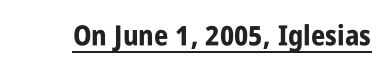
Q: Is the text bold? A: Yes.
Q: Is the text italic (slanted)? A: No, it is upright.
Q: Is the typeface a serif or a sans-serif typeface? A: Sans-serif.
Q: Is the text underlined? A: Yes.
Q: Is the spacing between letters normal or unusually wide? A: Normal.
Q: Width (condensed, normal, or wide)? A: Condensed.
Q: Stroke contrast? A: Low.
Q: x-height? A: Large.
Q: Monospaced? A: No.
